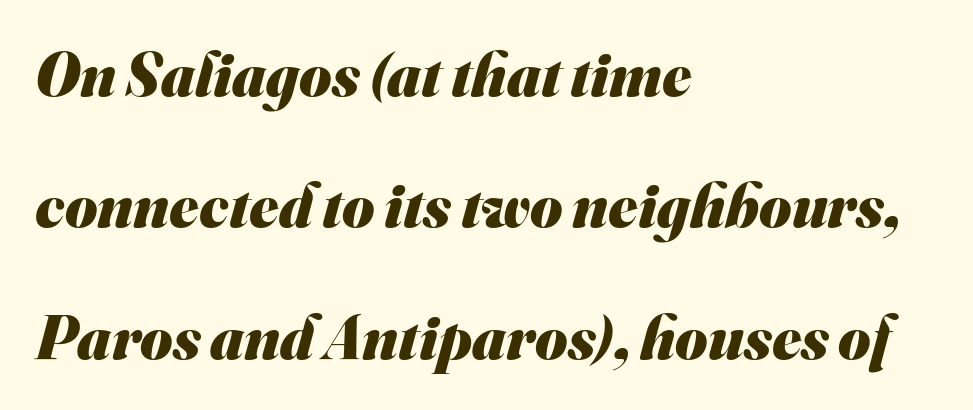
The image shows 62 px heavy sans-serif type; set left-aligned, loose line spacing (2.12x), normal letter spacing, not underlined; medium stroke contrast and a small x-height.
